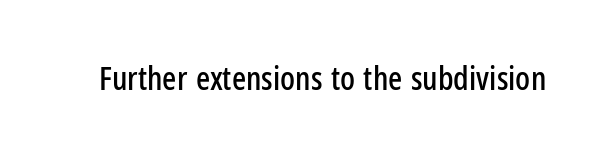
{"serif": "no", "italic": "no", "width": "condensed", "stroke_contrast": "low", "x_height": "medium", "monospaced": "no", "underline": "no", "letter_spacing": "normal", "letter_spacing_em": 0.0, "glyph_px": 33}
